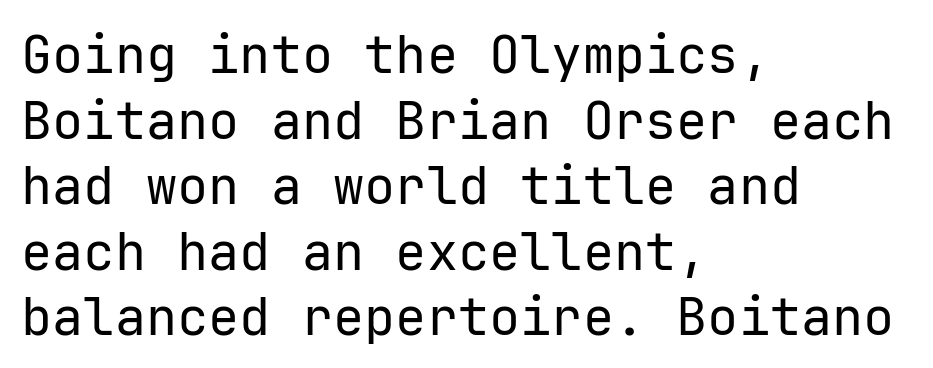
Q: Is the text bold? A: No.
Q: Is the text italic (slanted)? A: No, it is upright.
Q: Is the typeface a serif or a sans-serif typeface? A: Sans-serif.
Q: Is the text underlined? A: No.
Q: How is the paragraph aligned? A: Left-aligned.
Q: Is the spacing between letters normal or unusually wide? A: Normal.
Q: Is the spacing between lines tight, normal or loose? A: Normal.
Q: Width (condensed, normal, or wide)? A: Normal.
Q: Stroke contrast? A: Low.
Q: x-height? A: Medium.
Q: Monospaced? A: Yes.
